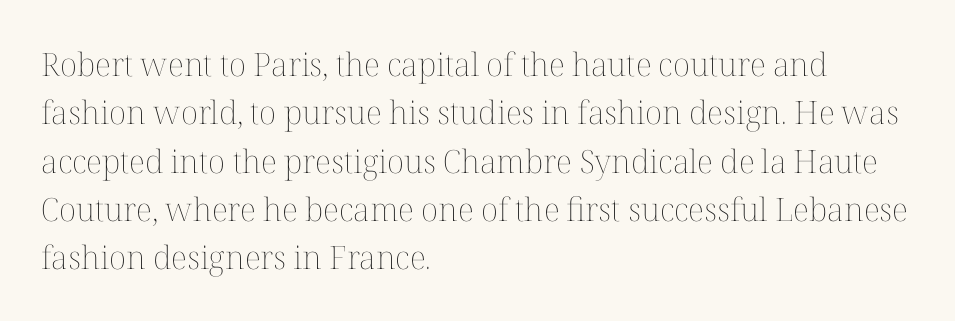
A clean baseline with only descenders dipping below it. The designer left line spacing at the default. Here the glyphs are tracked normally, forming tight word shapes. No chunkiness to these letters — they're not bold.
